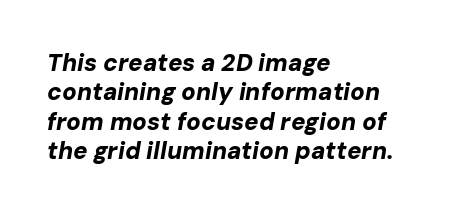
Slanted lettering throughout. Does extra space separate the letters? No, they use regular spacing. Is the block centered? No — it sits flush against the left margin. Nobody drew a line under any word here. Does the weight exceed regular? Yes, all the way to bold.
